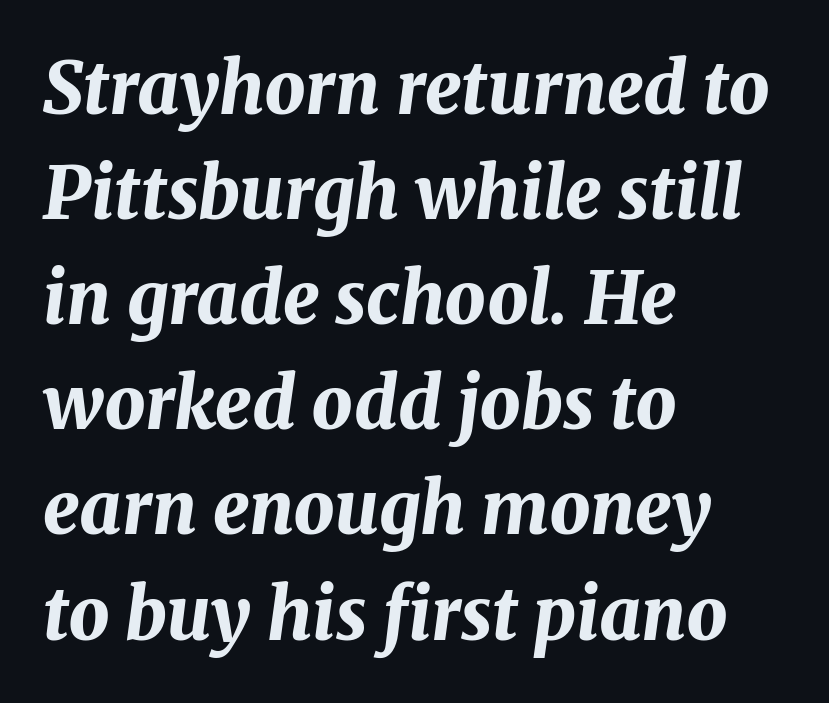
Words appear dense and cohesive because spacing is normal. Spacing verdict: proportional, widths tailored to each character. It's the slanting kind of type. Beneath every word, the page is bare.
